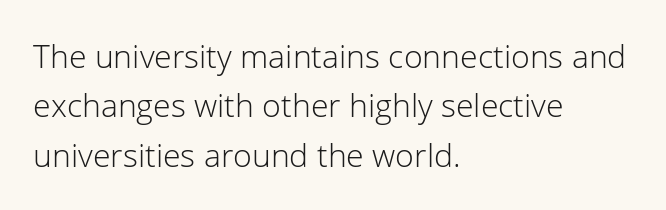
The rendering shows plain stroke endings on the letterforms — a sans-serif design. Stem width sits at or under what a default text font uses. Line spacing here is normal. Nobody drew a line under any word here. Tracking here is standard; glyphs follow each other at the usual distance. Note the varied advance widths — an 'i' is clearly narrower than an 'm'.
